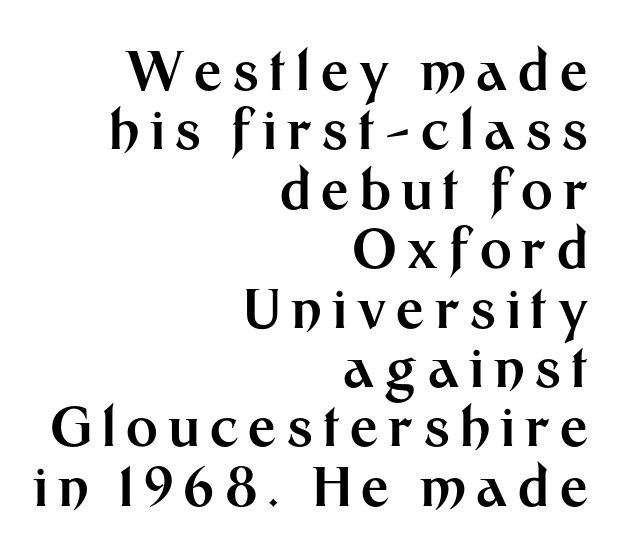
Q: Is the text bold? A: Yes.
Q: Is the text italic (slanted)? A: No, it is upright.
Q: Is the typeface a serif or a sans-serif typeface? A: Sans-serif.
Q: Is the text underlined? A: No.
Q: How is the paragraph aligned? A: Right-aligned.
Q: Is the spacing between lines tight, normal or loose? A: Tight.
Q: Width (condensed, normal, or wide)? A: Normal.
Q: Stroke contrast? A: Medium.
Q: x-height? A: Medium.
Q: Monospaced? A: No.
